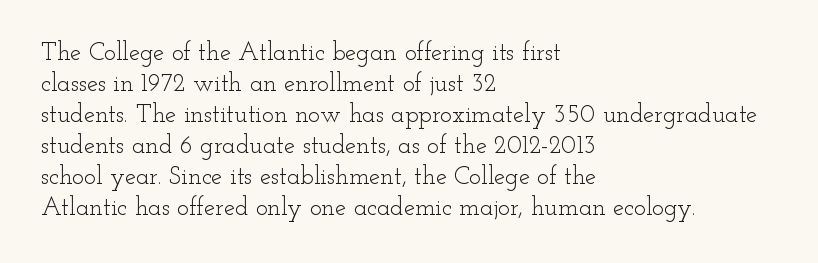
Q: Is the text bold? A: No.
Q: Is the text italic (slanted)? A: No, it is upright.
Q: Is the text underlined? A: No.
Q: How is the paragraph aligned? A: Left-aligned.
Q: Is the spacing between letters normal or unusually wide? A: Normal.
